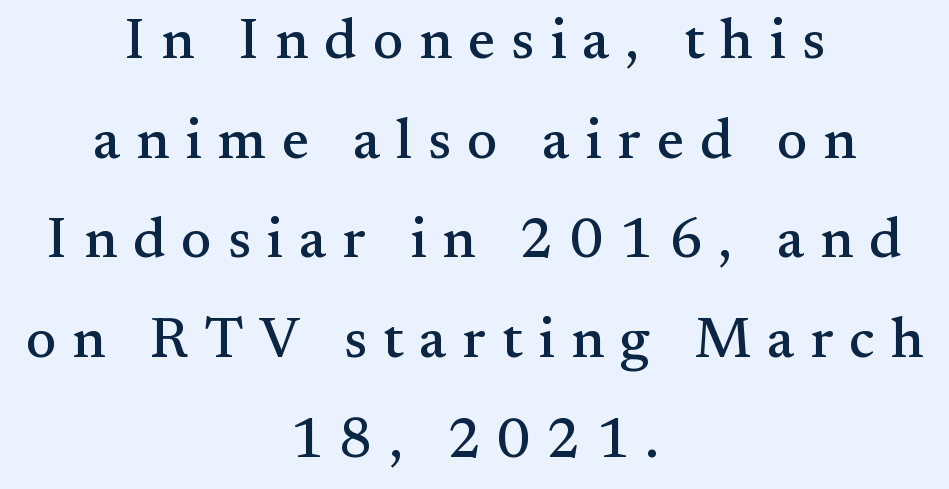
The image shows 57 px serif type, upright; set centered, line spacing 1.75x, unusually wide letter spacing (+0.28 em), not underlined; medium stroke contrast and a small x-height.
